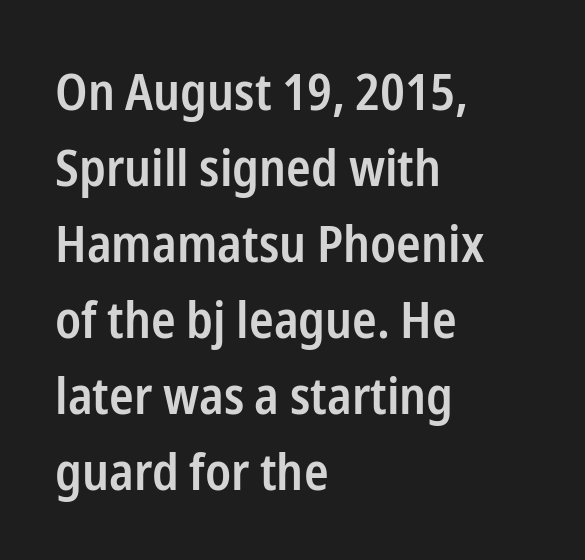
Q: Is the text bold? A: Semi-bold.
Q: Is the text italic (slanted)? A: No, it is upright.
Q: Is the typeface a serif or a sans-serif typeface? A: Sans-serif.
Q: Is the text underlined? A: No.
Q: How is the paragraph aligned? A: Left-aligned.
Q: Is the spacing between letters normal or unusually wide? A: Normal.
Q: Is the spacing between lines tight, normal or loose? A: Normal.
Q: Width (condensed, normal, or wide)? A: Condensed.
Q: Stroke contrast? A: Low.
Q: x-height? A: Medium.
Q: Monospaced? A: No.
